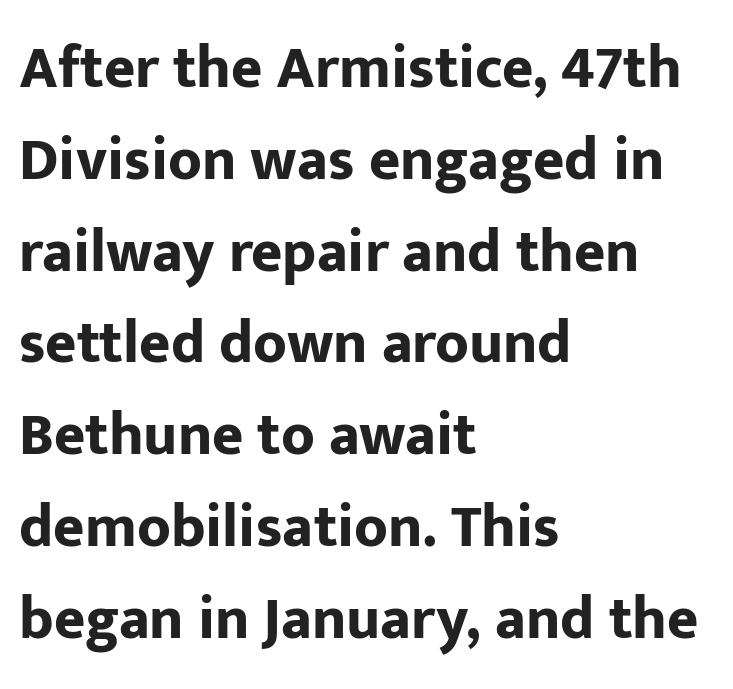
The image shows 60 px bold sans-serif type, upright; set left-aligned, normal line spacing (1.53x), normal letter spacing, not underlined; low stroke contrast and a medium x-height.
